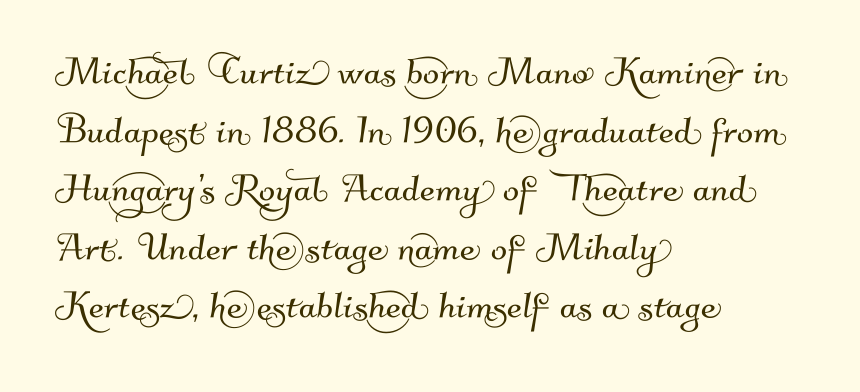
Q: Is the typeface a serif or a sans-serif typeface? A: Sans-serif.
Q: Is the text underlined? A: No.
Q: How is the paragraph aligned? A: Left-aligned.
Q: Is the spacing between letters normal or unusually wide? A: Normal.
Q: Width (condensed, normal, or wide)? A: Normal.
Q: Stroke contrast? A: Medium.
Q: x-height? A: Small.
Q: Monospaced? A: No.
